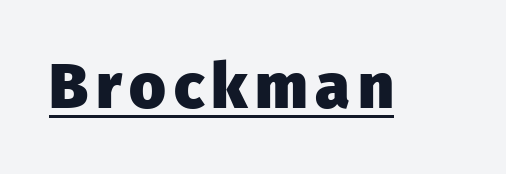
Q: Is the text bold? A: Yes.
Q: Is the text italic (slanted)? A: No, it is upright.
Q: Is the typeface a serif or a sans-serif typeface? A: Sans-serif.
Q: Is the text underlined? A: Yes.
Q: Width (condensed, normal, or wide)? A: Normal.
Q: Stroke contrast? A: Low.
Q: x-height? A: Medium.
Q: Monospaced? A: No.
